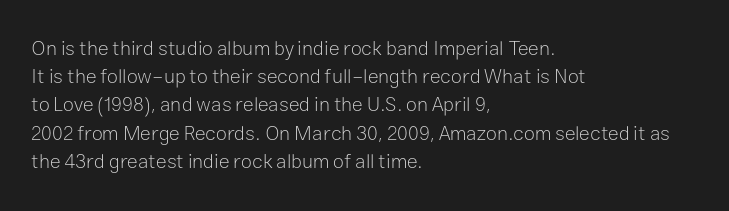
{"italic": "no", "bold": "no", "underline": "no", "align": "left", "line_spacing": "normal", "line_spacing_ratio": 1.41, "letter_spacing": "normal", "letter_spacing_em": 0.0, "glyph_px": 20}
